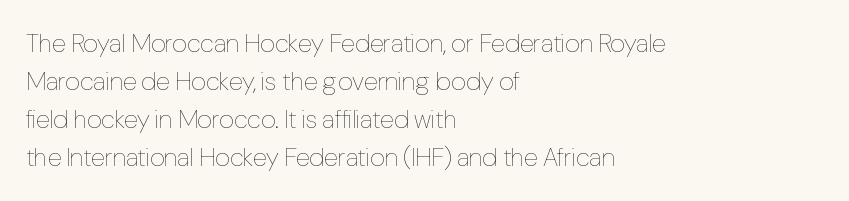
{"italic": "no", "bold": "no", "underline": "no", "align": "left", "line_spacing": "normal", "line_spacing_ratio": 1.46, "letter_spacing": "normal", "letter_spacing_em": 0.0, "glyph_px": 26}
